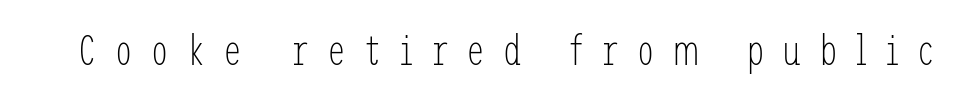
{"serif": "no", "italic": "no", "bold": "no", "weight": "light", "width": "condensed", "stroke_contrast": "low", "x_height": "medium", "underline": "no", "letter_spacing": "wide", "letter_spacing_em": 0.4, "glyph_px": 43}
